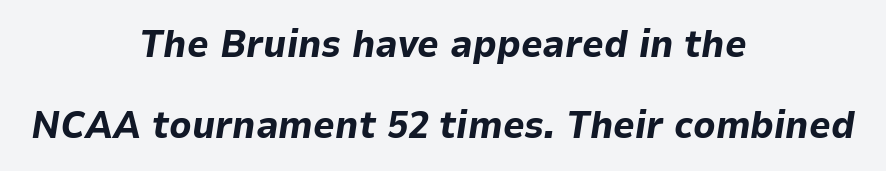
{"italic": "yes", "lean": "right", "slant_degrees": 9, "bold": "yes", "weight": "bold", "width": "normal", "stroke_contrast": "low", "x_height": "medium", "monospaced": "no", "underline": "no", "align": "center", "line_spacing": "loose", "line_spacing_ratio": 2.14, "letter_spacing": "normal", "letter_spacing_em": 0.0, "glyph_px": 38}
